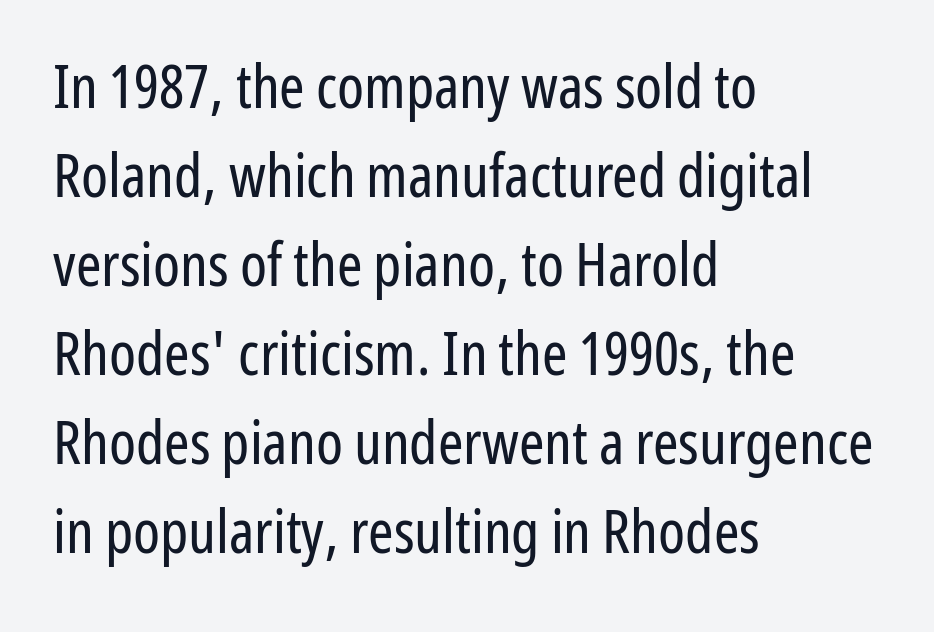
{"serif": "no", "italic": "no", "bold": "no", "weight": "regular", "width": "condensed", "stroke_contrast": "low", "x_height": "medium", "monospaced": "no", "underline": "no", "align": "left", "line_spacing": "normal", "line_spacing_ratio": 1.46, "letter_spacing": "normal", "letter_spacing_em": 0.0, "glyph_px": 61}
